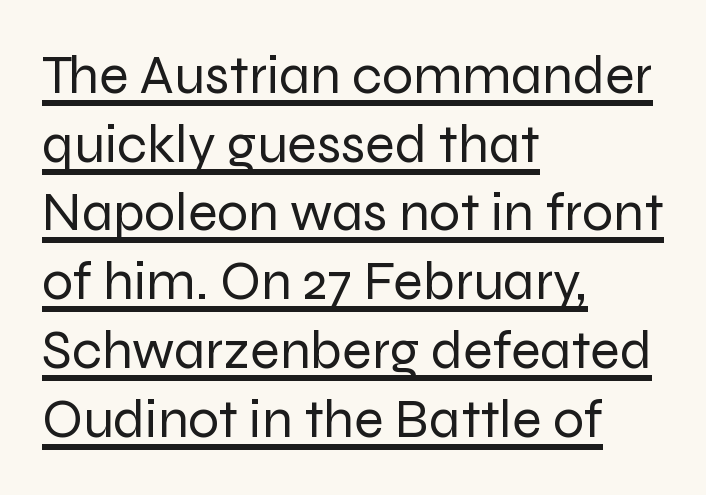
This is underlined copy, the kind a proofreader might mark for attention. Character widths vary here, with narrow letters taking less room than wide ones. The cut favours lightness, reaching ordinary text weight at its darkest. Does the copy run flush right? No — it runs flush left. Regarding serifs, this sample does without them.
